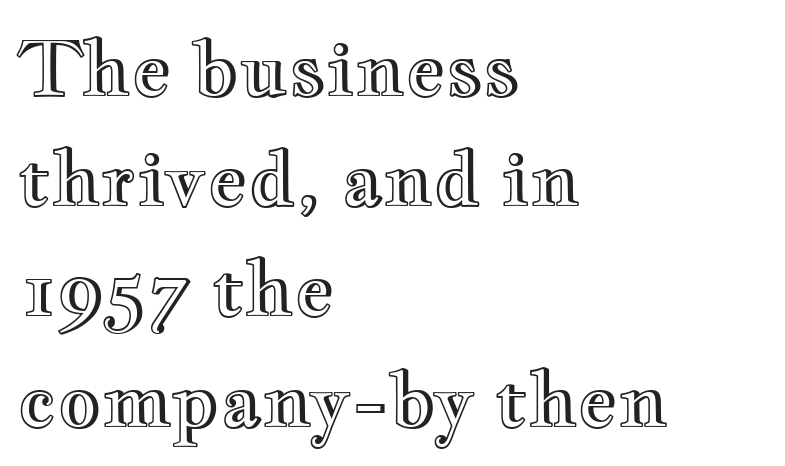
Observe the ordinary spacing: letters are neighbours, not strangers. The glyphs are unaccompanied by any horizontal stroke below them. The passage shown stacks its lines at a standard gap. The face used here is proportionally spaced, like ordinary book or web type.
